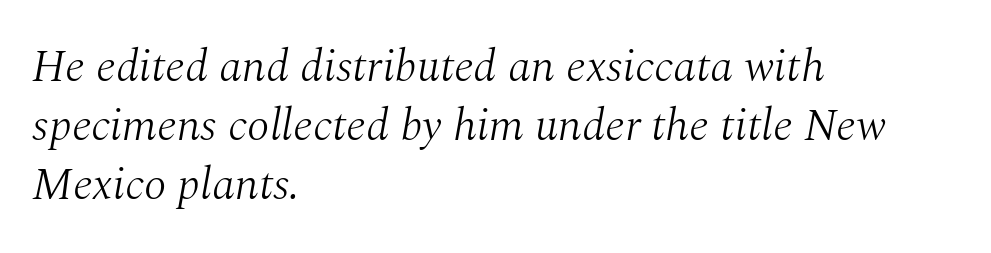
Q: Is the text bold? A: No.
Q: Is the text italic (slanted)? A: Yes, it leans right by about 10 degrees.
Q: Is the typeface a serif or a sans-serif typeface? A: Serif.
Q: Is the text underlined? A: No.
Q: How is the paragraph aligned? A: Left-aligned.
Q: Is the spacing between letters normal or unusually wide? A: Normal.
Q: Is the spacing between lines tight, normal or loose? A: Normal.
Q: Width (condensed, normal, or wide)? A: Normal.
Q: Stroke contrast? A: Medium.
Q: x-height? A: Medium.
Q: Monospaced? A: No.
